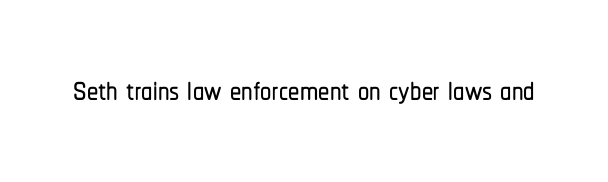
The tracking reads as untouched default to a designer's eye. The designer went with a sans here, leaving each stem footless. The passage shown is typed in a proportional face where columns would drift. Only glyphs here, with clear space below each row.
